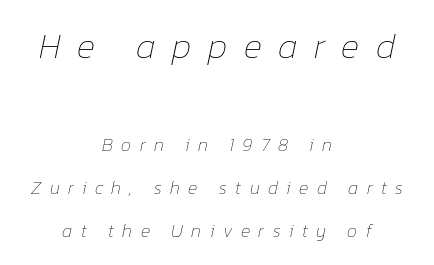
Check under the words: just untouched page. The rendering positions every line midway between the sides. The typesetting does not lean heavy: it is not bold. Character size in the leading block exceeds that of the trailing block. The passage shown is typed in a proportional face where columns would drift. This rendering widens character spacing well past its baseline value.
